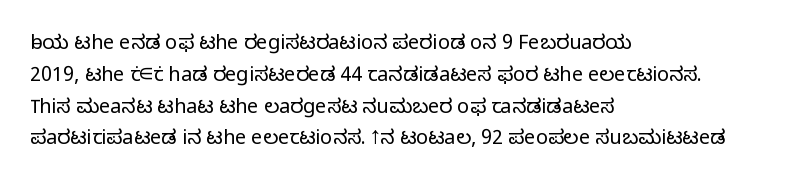
This is not heavy type; no bold has been used. Tracking here is standard; glyphs follow each other at the usual distance. Horizontal bands of white between lines are of average thickness. Underlining? Definitely not there. A student would call this left alignment; a typographer would say flush left, rag right.
